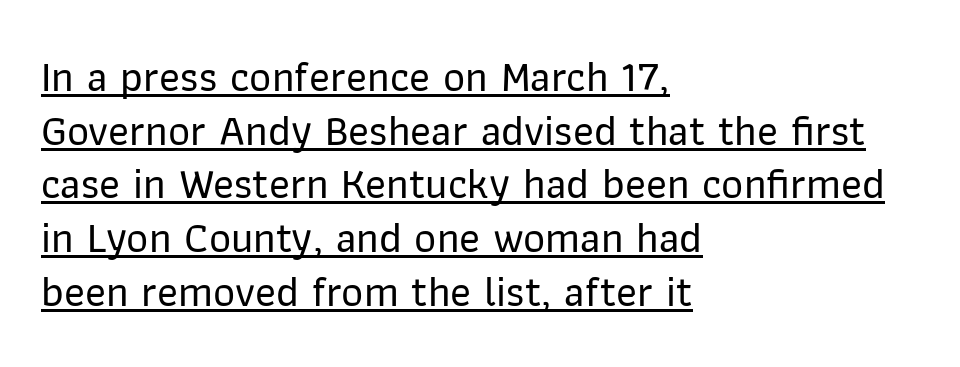
Quick note: interline space is typical. The rendering shows plain stroke endings on the letterforms — a sans-serif design. The letters stand straight up with perfectly vertical stems. The passage shown is typed in a proportional face where columns would drift. A rule runs beneath these lines of type.
